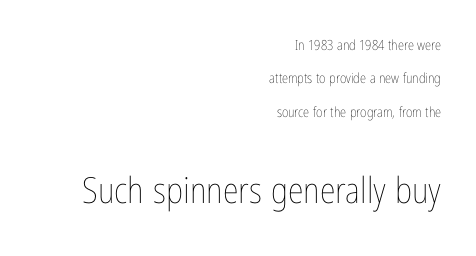
{"italic": "no", "bold": "no", "weight": "thin", "width": "condensed", "stroke_contrast": "low", "x_height": "medium", "monospaced": "no", "underline": "no", "align": "right", "line_spacing": "loose", "line_spacing_ratio": 2.39, "letter_spacing": "normal", "letter_spacing_em": 0.0, "larger_block": "second", "size_ratio": 2.57, "glyph_px": 36}
